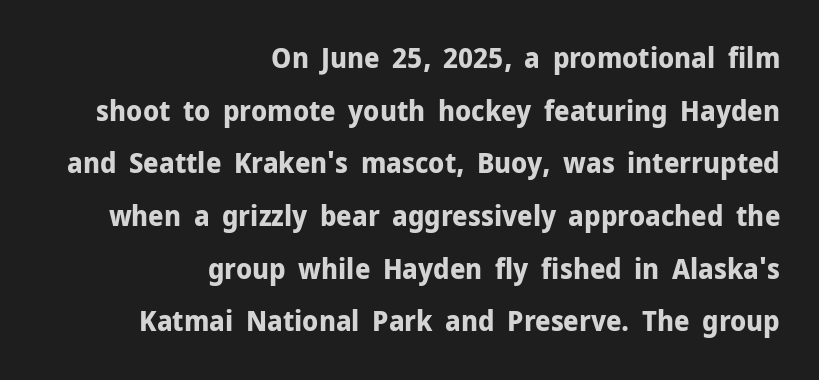
{"serif": "no", "italic": "no", "bold": "yes", "weight": "bold", "width": "normal", "stroke_contrast": "low", "x_height": "medium", "monospaced": "no", "underline": "no", "align": "right", "line_spacing_ratio": 1.88, "letter_spacing": "normal", "letter_spacing_em": 0.0, "glyph_px": 28}
